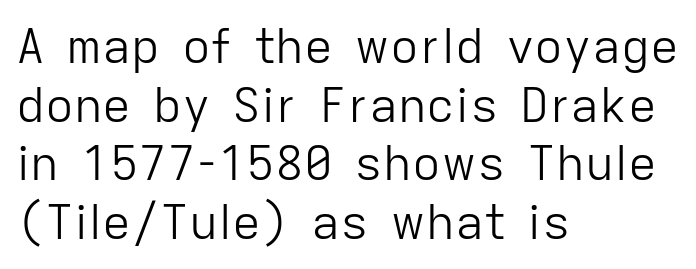
{"serif": "no", "italic": "no", "bold": "no", "weight": "light", "width": "normal", "stroke_contrast": "low", "x_height": "medium", "monospaced": "no", "underline": "no", "align": "left", "line_spacing_ratio": 1.22, "letter_spacing": "normal", "letter_spacing_em": 0.0, "glyph_px": 48}
